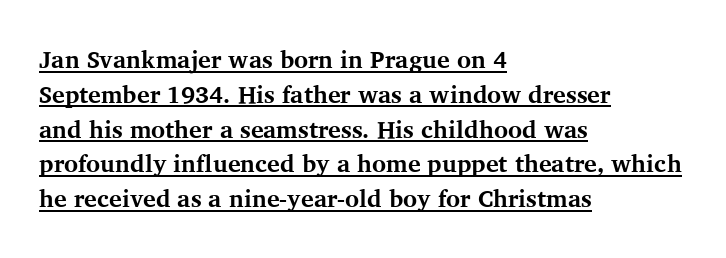
{"italic": "no", "bold": "yes", "underline": "yes", "align": "left", "line_spacing": "normal", "line_spacing_ratio": 1.45, "letter_spacing": "normal", "letter_spacing_em": 0.0, "glyph_px": 24}
